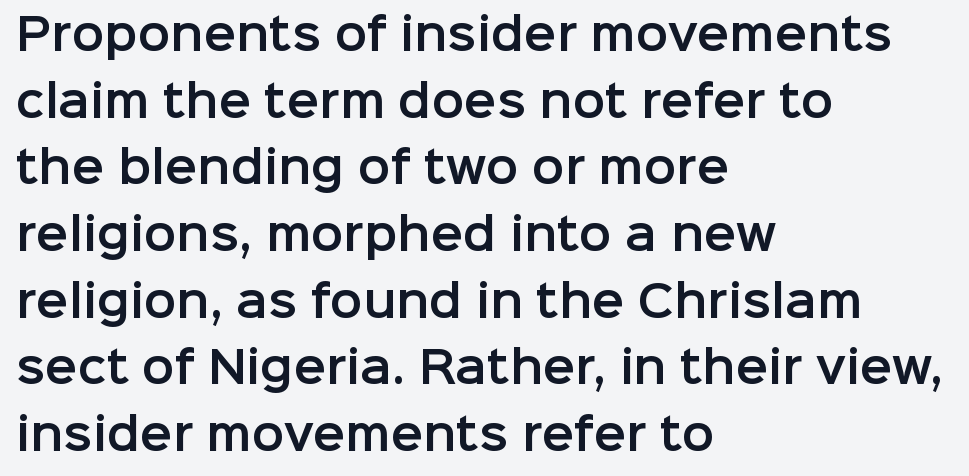
Character widths vary here, with narrow letters taking less room than wide ones. Clear beneath every line of the passage. Posture: straight, roman, zero tilt. Each line starts at the same left margin while the right side varies. Nothing unusual about the tracking: characters are spaced as the font intends.
